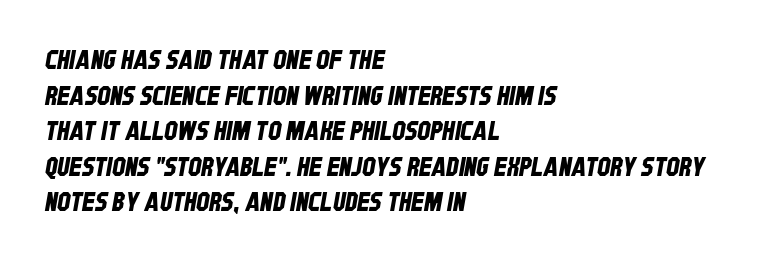
The image shows 26 px text type; set left-aligned, normal line spacing (1.37x), normal letter spacing, not underlined.
